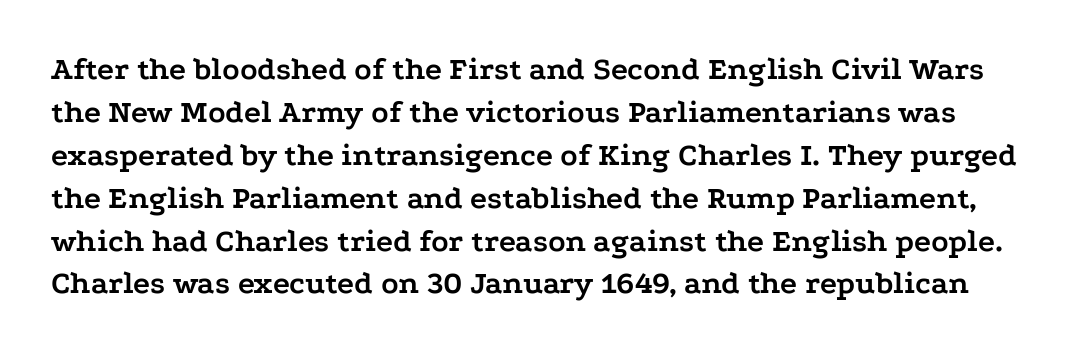
{"serif": "yes", "italic": "no", "bold": "yes", "weight": "semibold", "width": "wide", "stroke_contrast": "low", "x_height": "medium", "monospaced": "no", "underline": "no", "line_spacing": "normal", "line_spacing_ratio": 1.34, "letter_spacing": "normal", "letter_spacing_em": 0.0, "glyph_px": 32}
